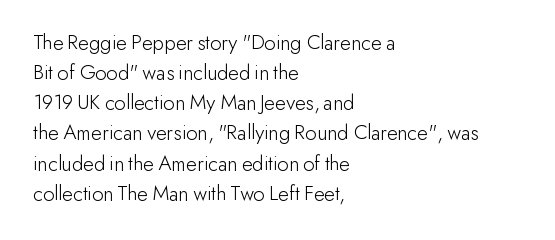
Q: Is the text bold? A: No.
Q: Is the text italic (slanted)? A: No, it is upright.
Q: Is the text underlined? A: No.
Q: How is the paragraph aligned? A: Left-aligned.
Q: Is the spacing between letters normal or unusually wide? A: Normal.
Q: Is the spacing between lines tight, normal or loose? A: Normal.
